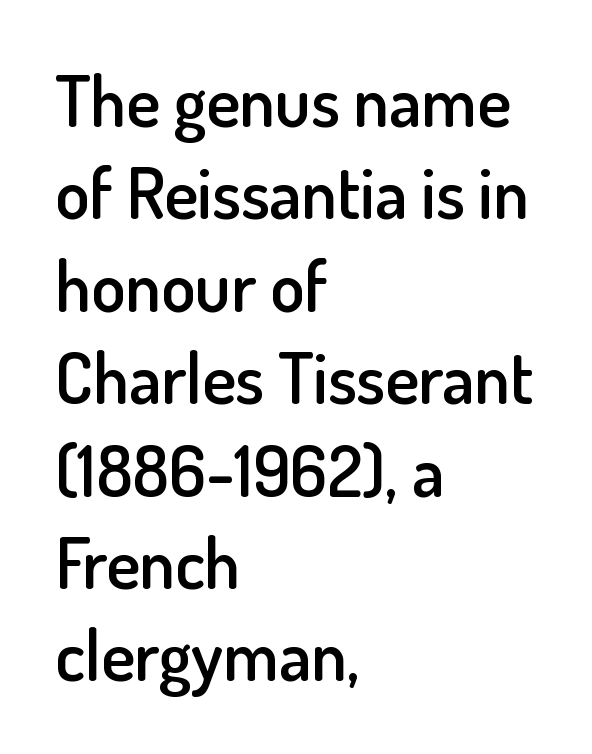
{"serif": "no", "italic": "no", "bold": "semi", "weight": "semibold", "width": "normal", "stroke_contrast": "low", "x_height": "small", "monospaced": "no", "underline": "no", "align": "left", "line_spacing": "normal", "line_spacing_ratio": 1.32, "letter_spacing": "normal", "letter_spacing_em": 0.0, "glyph_px": 70}
